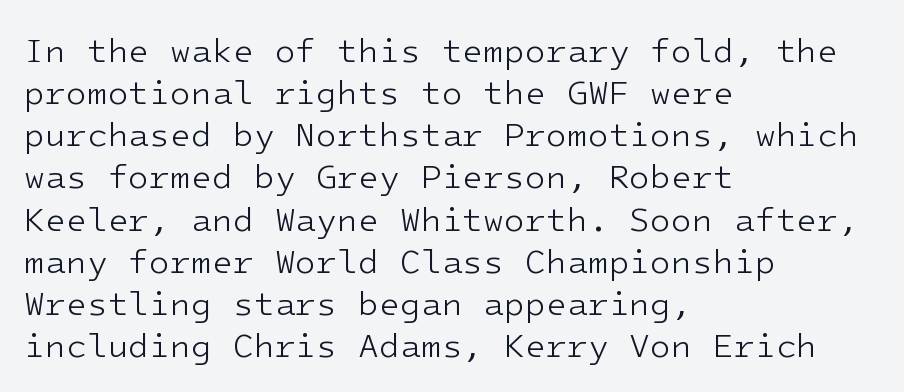
Each line starts at the same left margin while the right side varies. The typesetting does not lean heavy: it is not bold. Look at the bottom of the vertical strokes: they stop flat, with no serifs. Think of a typewriter: that constant character pitch is what you see here. Unmarked baselines from the first word to the last. Italic? Not at all — the glyphs are vertical.
